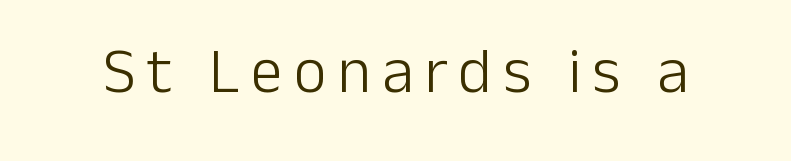
{"serif": "no", "italic": "no", "bold": "no", "weight": "light", "width": "normal", "stroke_contrast": "low", "x_height": "medium", "monospaced": "no", "underline": "no", "glyph_px": 64}
